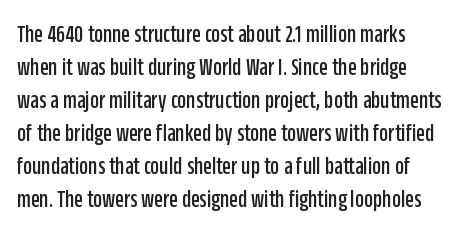
Q: Is the text italic (slanted)? A: No, it is upright.
Q: Is the text underlined? A: No.
Q: Is the spacing between letters normal or unusually wide? A: Normal.
Q: Is the spacing between lines tight, normal or loose? A: Normal.
